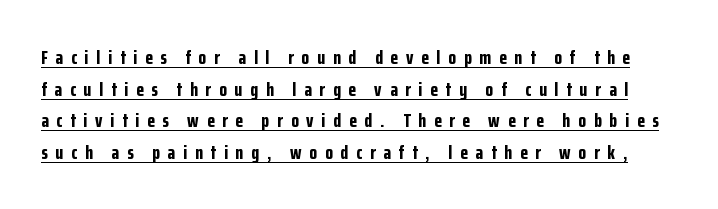
Weight check: bold — yes, fully. Like a heading marked for emphasis, these lines bear an underscore. Vertical spacing — default. This sample uses expanded letter spacing, leaving extra air between glyphs. It's the straight-up-and-down kind of type.
